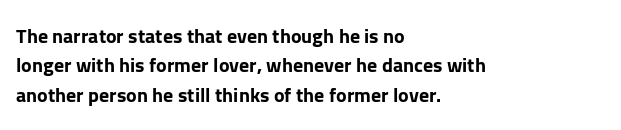
{"italic": "no", "bold": "yes", "underline": "no", "align": "left", "line_spacing": "normal", "line_spacing_ratio": 1.47, "letter_spacing": "normal", "letter_spacing_em": 0.0, "glyph_px": 20}
